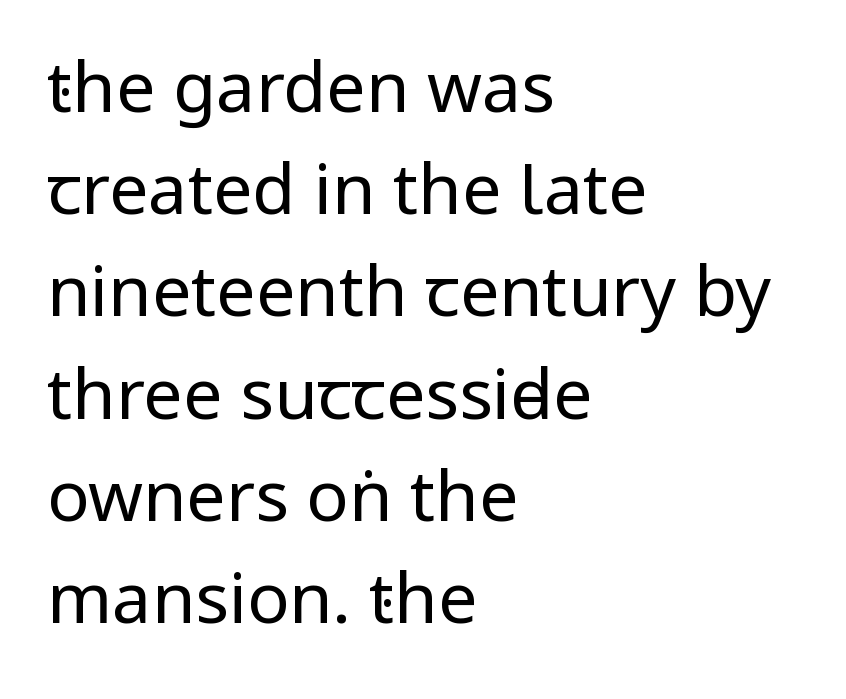
Is there much room between lines? A standard amount, neither cramped nor airy. The rendering keeps characters at their native spacing. Alignment: flush left. Style check: upright. Is the type heavy? It reads as light-to-regular instead.
